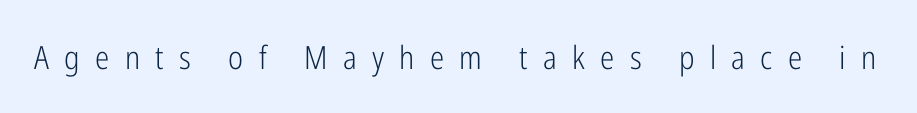
Q: Is the text bold? A: No.
Q: Is the text italic (slanted)? A: No, it is upright.
Q: Is the typeface a serif or a sans-serif typeface? A: Sans-serif.
Q: Is the text underlined? A: No.
Q: Is the spacing between letters normal or unusually wide? A: Unusually wide.
Q: Width (condensed, normal, or wide)? A: Condensed.
Q: Stroke contrast? A: Low.
Q: x-height? A: Medium.
Q: Monospaced? A: No.
